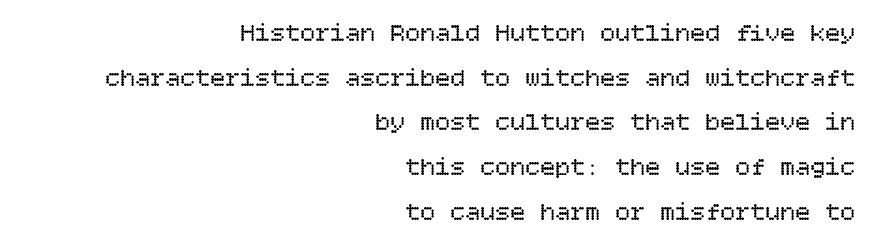
The letters stand straight up with perfectly vertical stems. Typeset ragged left — the right edge is the straight one. This rendering features lettering with no underline. The typesetting does not lean heavy: it is not bold. The type is set solid horizontally, with unmodified tracking.
